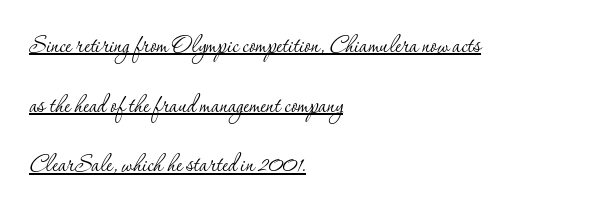
{"serif": "yes", "bold": "no", "weight": "thin", "width": "normal", "stroke_contrast": "low", "x_height": "small", "monospaced": "no", "underline": "yes", "align": "left", "line_spacing": "loose", "line_spacing_ratio": 2.06, "letter_spacing": "normal", "letter_spacing_em": 0.0, "glyph_px": 29}
